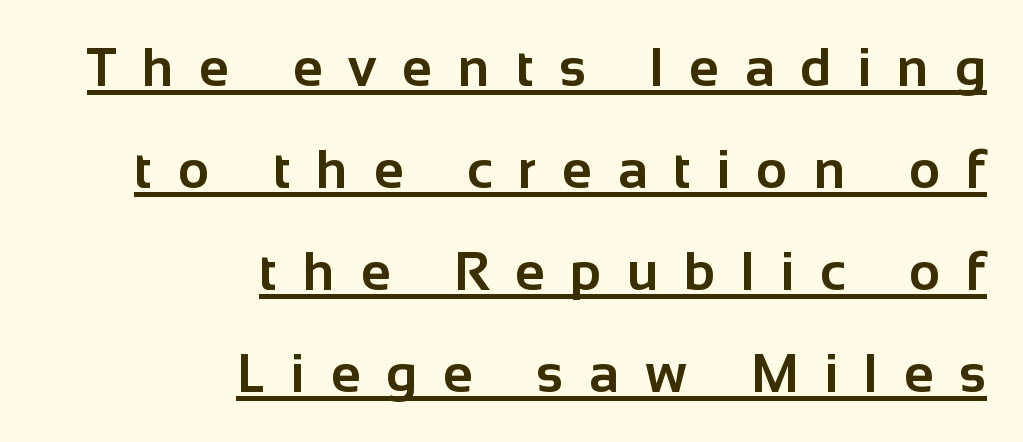
Underlining? Definitely there. Tracking value appears strongly positive — letters spread wide. The face used here is proportionally spaced, like ordinary book or web type. The font is running at its bold setting. No feet cap the strokes, marking this as sans-serif type. This is the regular roman posture of the typeface.
